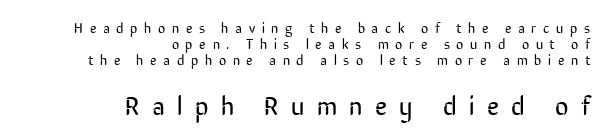
The image shows 26 px text type, upright; set right-aligned, tight line spacing (1.13x), unusually wide letter spacing (+0.48 em), not underlined; the second (bottom) block is 1.86x larger.
